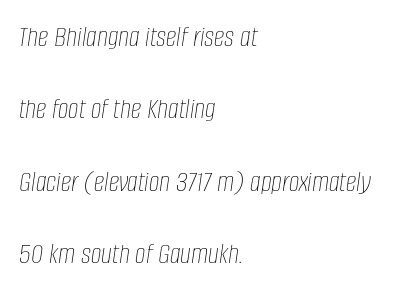
Visually the block forms a straight wall on the left and a jagged coastline on the right. A typesetter would call this leading open, well beyond the default. Tall strokes in this sample are angled rather than plumb. Unbolded letterforms with no extra heft.
